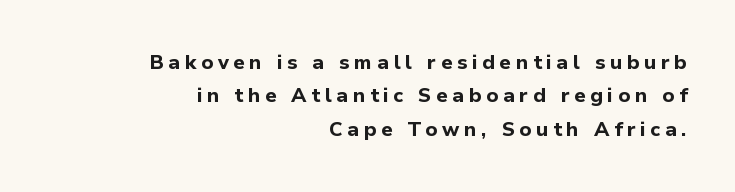
The image shows 20 px bold type, upright; set right-aligned, normal line spacing (1.67x), unusually wide letter spacing (+0.23 em), not underlined.
